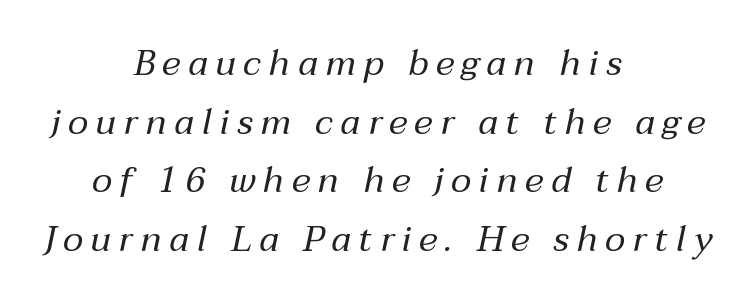
This rendering features lettering with no underline. Emphasis-style slanted type is in use. Inter-character spacing is expanded well beyond the font's built-in metrics. Counters stay open thanks to moderate or lighter strokes.
